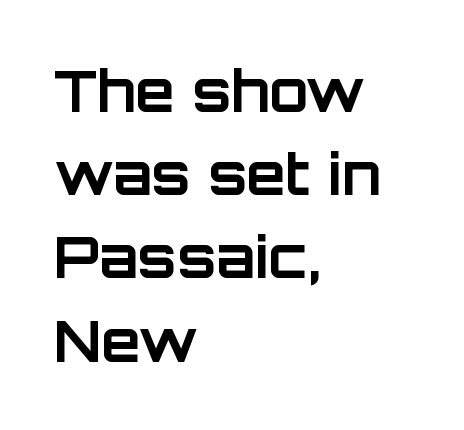
Q: Is the text bold? A: Yes.
Q: Is the text italic (slanted)? A: No, it is upright.
Q: Is the typeface a serif or a sans-serif typeface? A: Sans-serif.
Q: Is the text underlined? A: No.
Q: How is the paragraph aligned? A: Left-aligned.
Q: Is the spacing between letters normal or unusually wide? A: Normal.
Q: Is the spacing between lines tight, normal or loose? A: Normal.
Q: Width (condensed, normal, or wide)? A: Normal.
Q: Stroke contrast? A: Low.
Q: x-height? A: Large.
Q: Monospaced? A: No.
